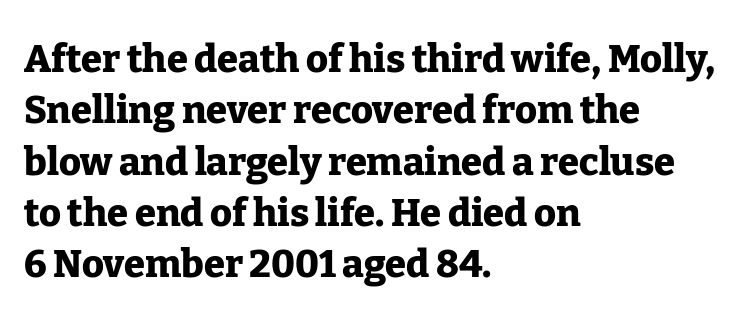
{"serif": "yes", "italic": "no", "bold": "yes", "weight": "heavy", "width": "normal", "stroke_contrast": "low", "x_height": "medium", "monospaced": "no", "underline": "no", "align": "left", "line_spacing": "normal", "line_spacing_ratio": 1.35, "letter_spacing": "normal", "letter_spacing_em": 0.0, "glyph_px": 38}
